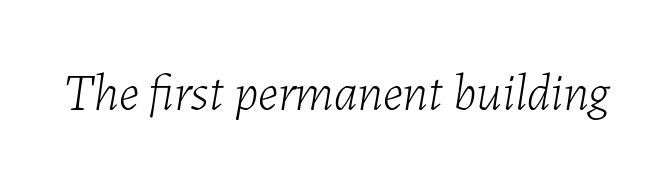
Each letter keeps its own natural width here, so spacing adapts to shape. Any mark beneath the type? The region is blank. The whole block is typeset with a tilt. There is no visible air inserted between adjacent glyphs. Weight: in the light-to-regular range.
